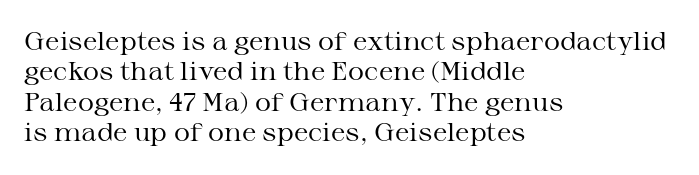
Q: Is the text bold? A: No.
Q: Is the text italic (slanted)? A: No, it is upright.
Q: Is the text underlined? A: No.
Q: How is the paragraph aligned? A: Left-aligned.
Q: Is the spacing between letters normal or unusually wide? A: Normal.
